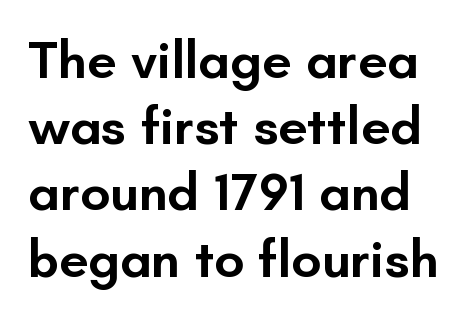
Q: Is the text bold? A: Semi-bold.
Q: Is the text italic (slanted)? A: No, it is upright.
Q: Is the typeface a serif or a sans-serif typeface? A: Sans-serif.
Q: Is the text underlined? A: No.
Q: Is the spacing between letters normal or unusually wide? A: Normal.
Q: Is the spacing between lines tight, normal or loose? A: Normal.
Q: Width (condensed, normal, or wide)? A: Normal.
Q: Stroke contrast? A: Low.
Q: x-height? A: Small.
Q: Monospaced? A: No.
